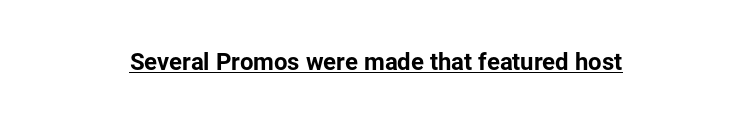
The image shows 24 px text type, upright; set centered, normal letter spacing, underlined.
